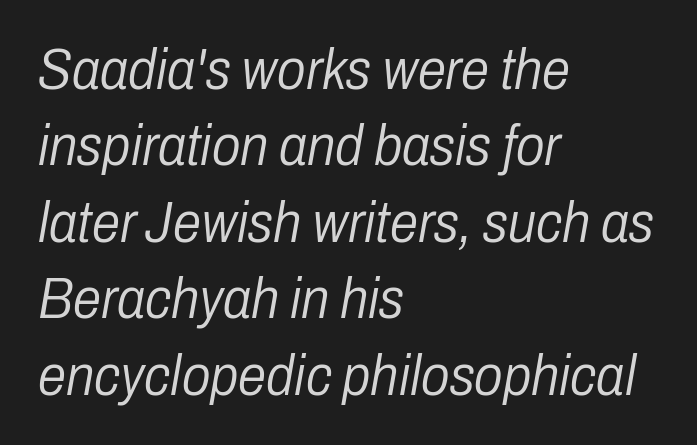
Summary of weight: not heavy and not bold. The letterforms sit shoulder to shoulder at normal distance. Rows of type keep a routine distance in the vertical direction. Unmarked baselines from the first word to the last.
